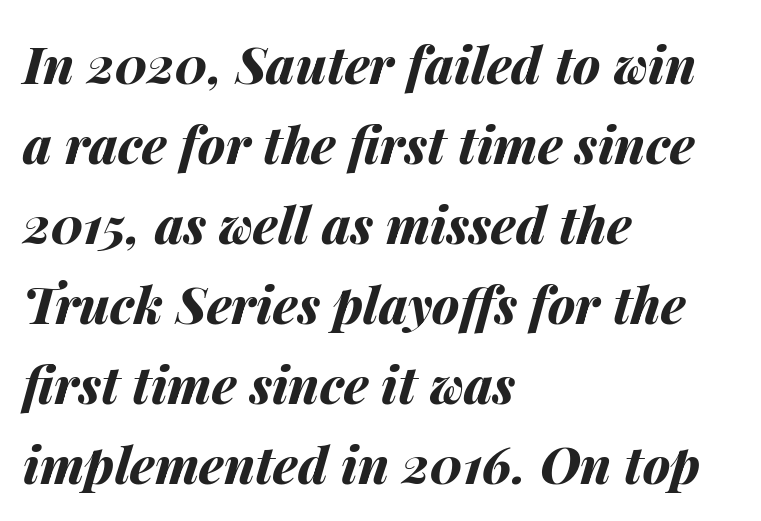
The image shows 51 px bold type, italic (leaning right); set left-aligned, normal line spacing (1.57x), normal letter spacing, not underlined; medium stroke contrast and a medium x-height.
